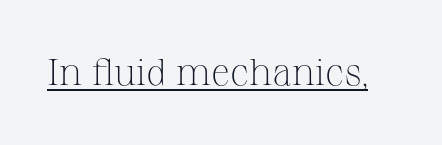
{"serif": "yes", "italic": "no", "bold": "no", "weight": "light", "width": "normal", "stroke_contrast": "medium", "x_height": "medium", "monospaced": "no", "underline": "yes", "letter_spacing": "normal", "letter_spacing_em": 0.0, "glyph_px": 37}
